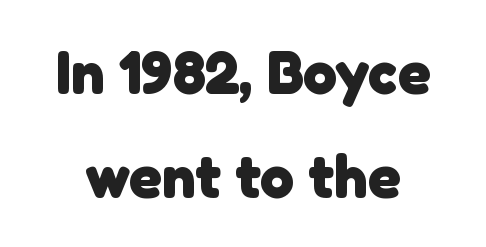
Nobody drew a line under any word here. Students, note that the glyphs here touch the page at normal intervals. You'd pick this weight for a headline — it's a proper bold. Think of a printed novel: that variable character pitch is what you see here. Each letter's strokes conclude bluntly, with no projecting serifs.
